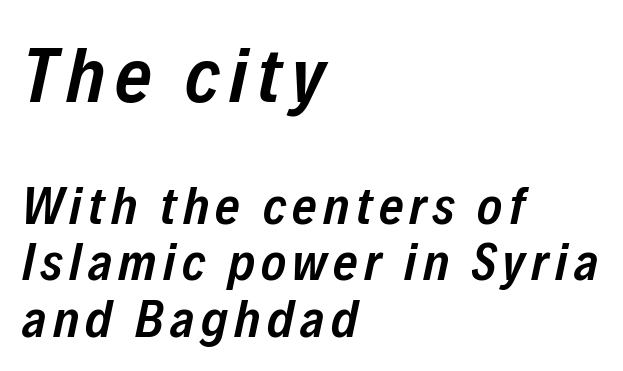
{"italic": "yes", "lean": "right", "slant_degrees": 12, "bold": "semi", "weight": "semibold", "width": "condensed", "stroke_contrast": "low", "x_height": "medium", "monospaced": "no", "underline": "no", "align": "left", "line_spacing": "tight", "line_spacing_ratio": 1.07, "larger_block": "first", "size_ratio": 1.49, "glyph_px": 79}
